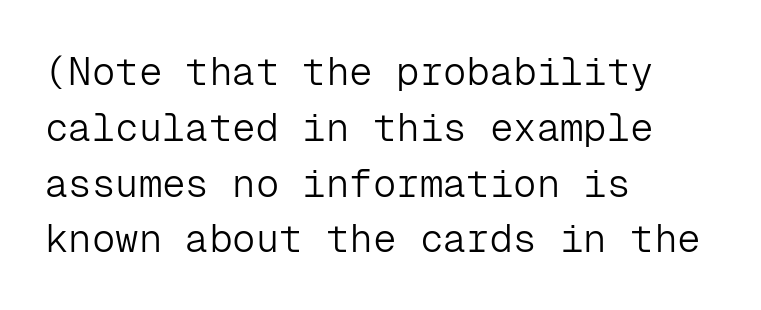
{"serif": "no", "italic": "no", "bold": "no", "weight": "light", "width": "normal", "stroke_contrast": "low", "x_height": "medium", "monospaced": "yes", "underline": "no", "align": "left", "line_spacing": "normal", "line_spacing_ratio": 1.43, "letter_spacing": "normal", "letter_spacing_em": 0.0, "glyph_px": 39}
